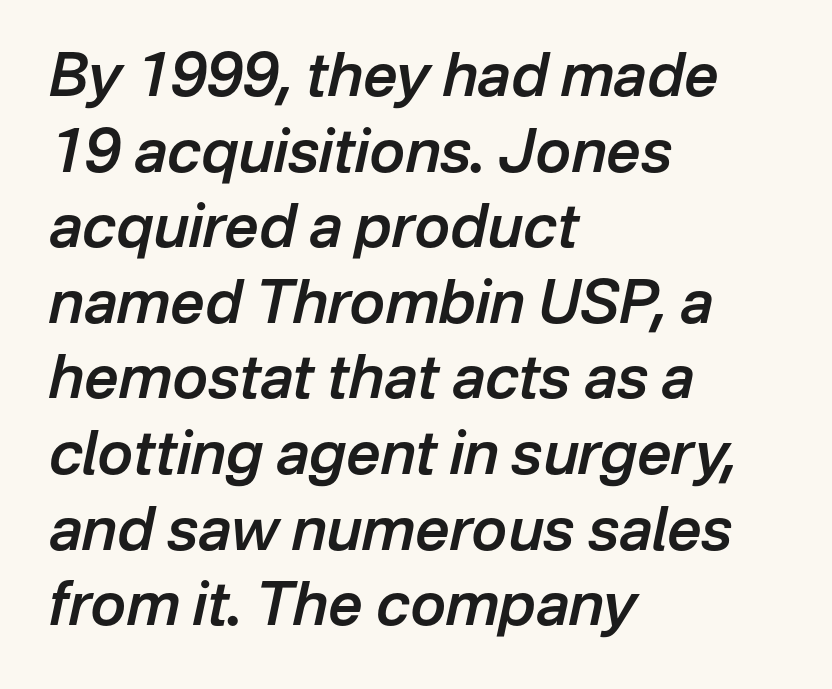
The image shows 60 px semibold type, italic (leaning right); set left-aligned, normal line spacing (1.26x), normal letter spacing, not underlined; low stroke contrast and a medium x-height.
